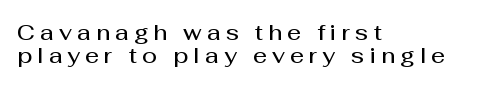
{"italic": "no", "bold": "semi", "underline": "no", "align": "left", "line_spacing": "tight", "line_spacing_ratio": 1.04, "letter_spacing": "wide", "letter_spacing_em": 0.23, "glyph_px": 22}
